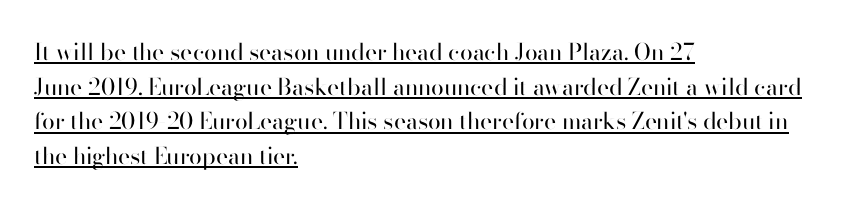
The horizontal fit of the characters is conventional and even. Horizontally, the lines are justified to the leading edge only. The block of text has a typical density, with ordinary space between rows. Does a line run under the words? Yes, clearly. This is not heavy type; no bold has been used. The letters stand upright; this is a roman face.
